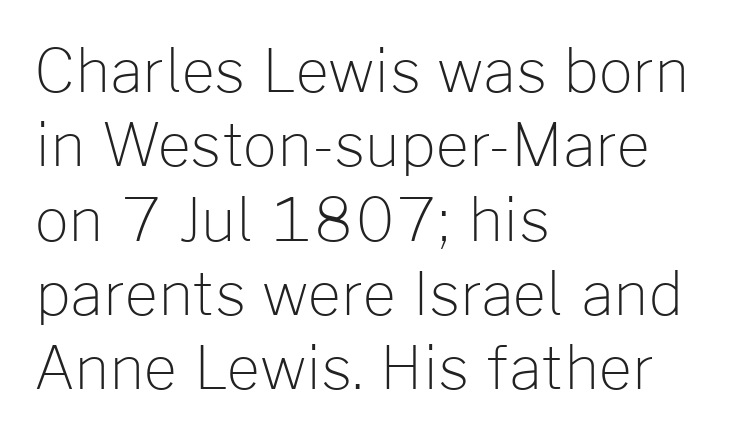
The face looks like a standard text weight, possibly lighter. Words float on clear page, feet unadorned. The letterforms sit shoulder to shoulder at normal distance. Spacing verdict: proportional, widths tailored to each character. Line beginnings align vertically; line endings do not.
